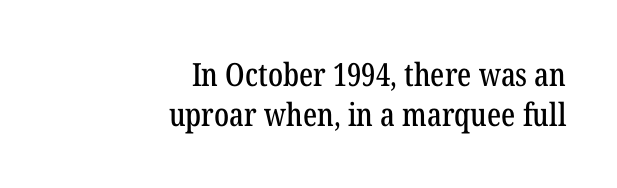
The image shows 32 px condensed serif type, upright; set right-aligned, normal line spacing (1.26x), normal letter spacing, not underlined; low stroke contrast and a medium x-height.
